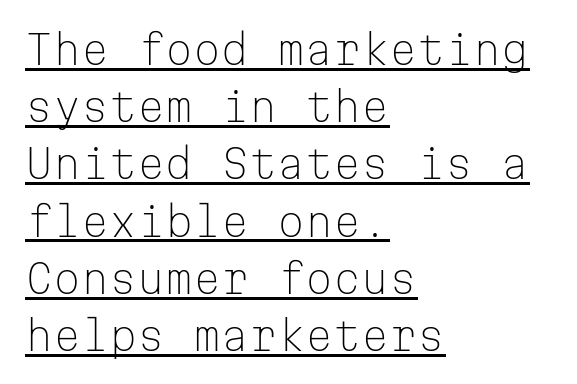
Q: Is the text bold? A: No.
Q: Is the text italic (slanted)? A: No, it is upright.
Q: Is the typeface a serif or a sans-serif typeface? A: Sans-serif.
Q: Is the text underlined? A: Yes.
Q: How is the paragraph aligned? A: Left-aligned.
Q: Is the spacing between letters normal or unusually wide? A: Normal.
Q: Is the spacing between lines tight, normal or loose? A: Normal.
Q: Width (condensed, normal, or wide)? A: Normal.
Q: Stroke contrast? A: Low.
Q: x-height? A: Medium.
Q: Monospaced? A: Yes.
